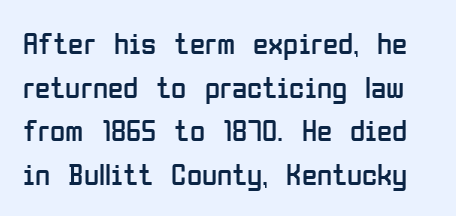
The image shows 31 px regular-weight, condensed sans-serif type, upright; set normal line spacing (1.41x), normal letter spacing, not underlined; low stroke contrast and a medium x-height.
